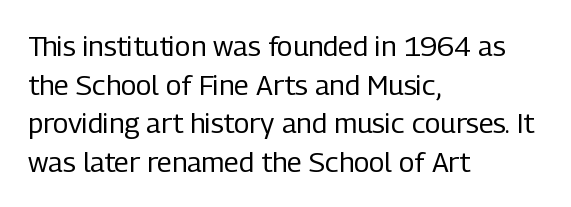
The ragged edge is on the right, which tells us the setting is flush left. Weight: regular or lighter. Is there any slant? The stems are plumb. Honestly, the row spacing looks completely unremarkable. Is the letter spacing exaggerated? No — it looks like the ordinary default.
